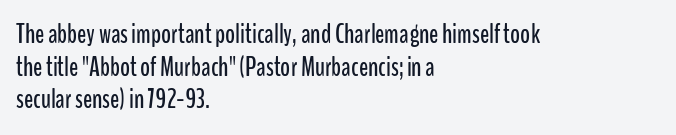
Words float on clear page, feet unadorned. Words appear dense and cohesive because spacing is normal. The lettering holds an erect, upright posture throughout. If you drew a ruler down the left edge, every line would touch it.
